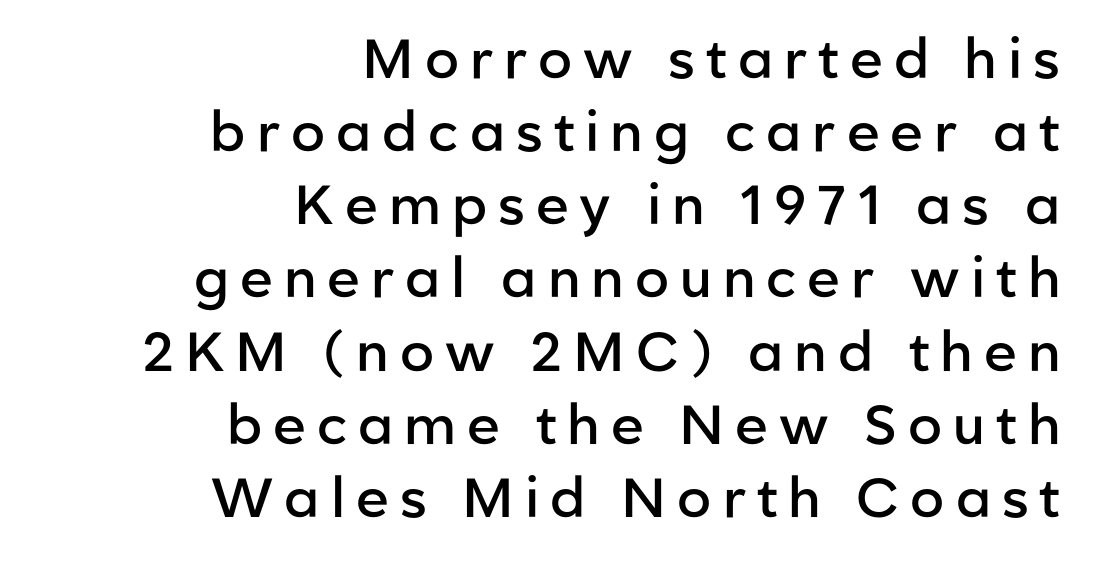
The image shows 55 px semibold sans-serif type, upright; set right-aligned, normal line spacing (1.33x), unusually wide letter spacing (+0.2 em), not underlined; low stroke contrast and a medium x-height.
